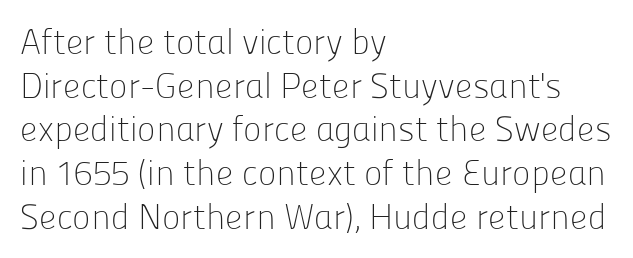
Q: Is the text bold? A: No.
Q: Is the text italic (slanted)? A: No, it is upright.
Q: Is the typeface a serif or a sans-serif typeface? A: Sans-serif.
Q: Is the text underlined? A: No.
Q: How is the paragraph aligned? A: Left-aligned.
Q: Is the spacing between letters normal or unusually wide? A: Normal.
Q: Is the spacing between lines tight, normal or loose? A: Normal.
Q: Width (condensed, normal, or wide)? A: Normal.
Q: Stroke contrast? A: Low.
Q: x-height? A: Medium.
Q: Monospaced? A: No.
